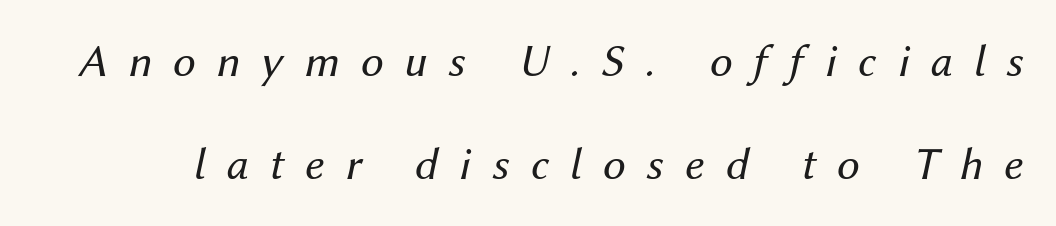
{"italic": "yes", "lean": "right", "slant_degrees": 12, "bold": "no", "weight": "regular", "width": "normal", "stroke_contrast": "medium", "x_height": "medium", "monospaced": "no", "underline": "no", "line_spacing": "loose", "line_spacing_ratio": 2.25, "letter_spacing": "wide", "letter_spacing_em": 0.46, "glyph_px": 46}
